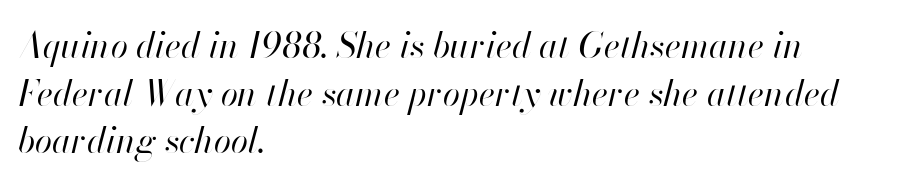
Horizontal bands of white between lines are of average thickness. If you drew a ruler down the left edge, every line would touch it. Clear beneath every line of the passage. Standard letterfit; no display-style spreading of the glyphs. Bold? No — there's no thickening of the strokes.
